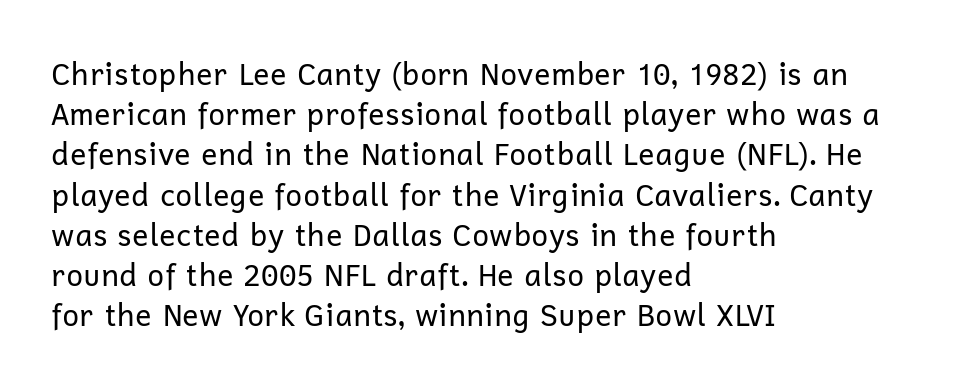
The image shows 30 px regular-weight sans-serif type, upright; set left-aligned, normal line spacing (1.34x), normal letter spacing, not underlined; low stroke contrast and a medium x-height.
